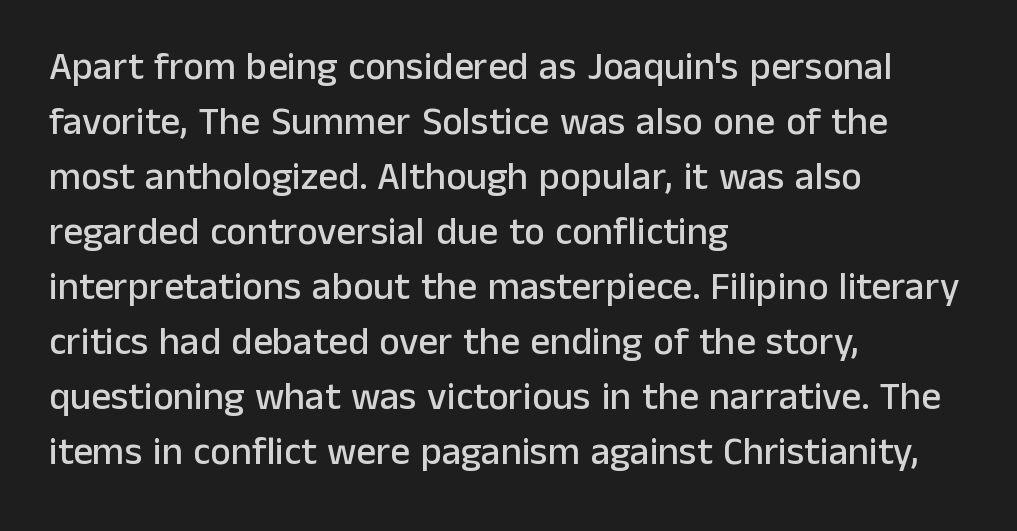
The image shows 39 px sans-serif type, upright; set left-aligned, normal line spacing (1.41x), normal letter spacing, not underlined; low stroke contrast and a medium x-height.
